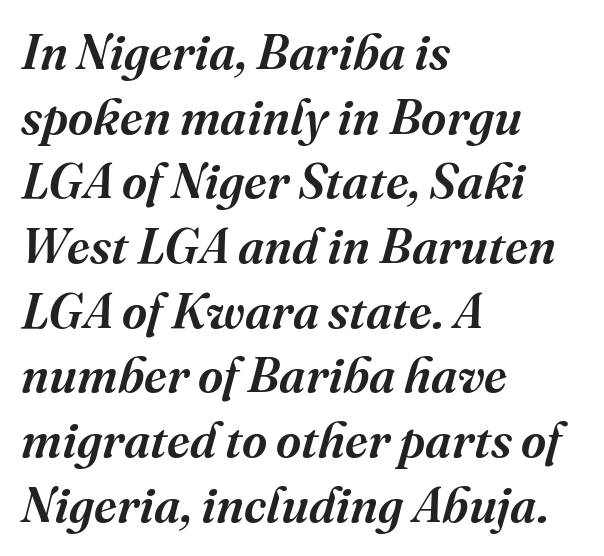
The image shows 49 px semibold serif type, italic (leaning right); set left-aligned, normal line spacing (1.32x), normal letter spacing, not underlined; medium stroke contrast and a medium x-height.
